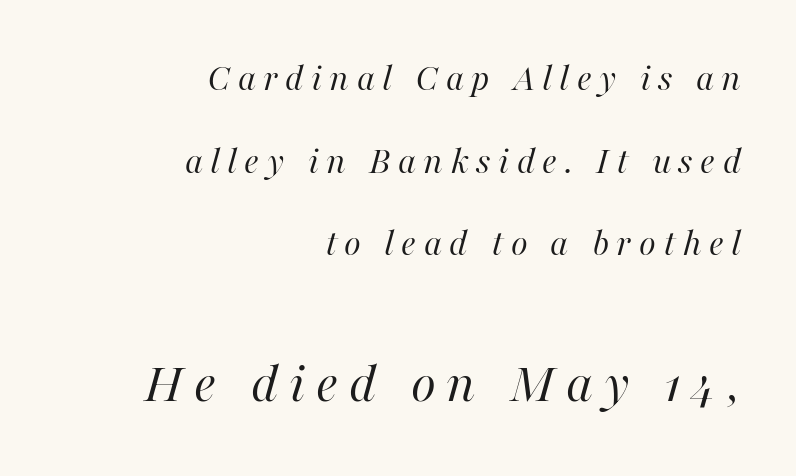
The image shows 58 px regular-weight type, italic (leaning right); set right-aligned, loose line spacing (2.12x), not underlined; the second (bottom) block is 1.49x larger; high stroke contrast and a medium x-height.
